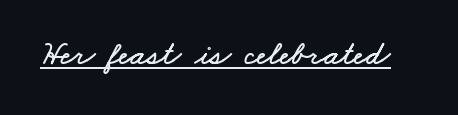
{"width": "wide", "stroke_contrast": "low", "x_height": "small", "monospaced": "no", "underline": "yes", "letter_spacing": "normal", "letter_spacing_em": 0.0, "glyph_px": 34}
